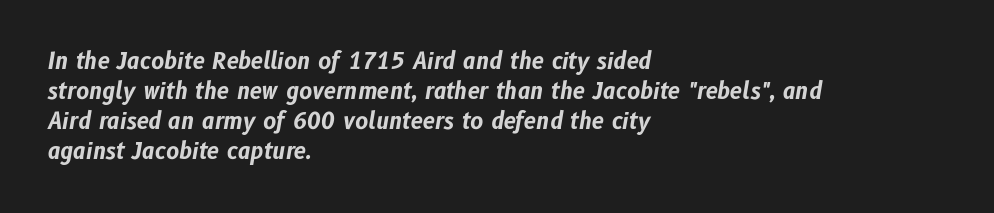
The image shows 22 px bold type, italic (leaning right); set left-aligned, normal line spacing (1.37x), normal letter spacing, not underlined.
